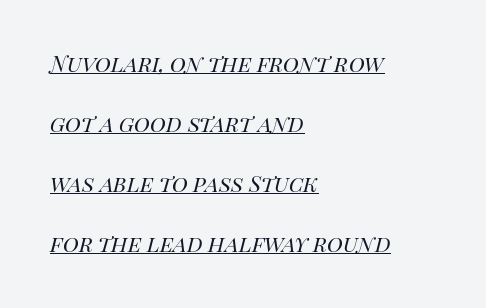
Italic: yes, the glyphs are oblique. In terms of letterspacing, this is plain default setting. The designer dialed line spacing up above the default. Line starts are locked; line ends wander.
